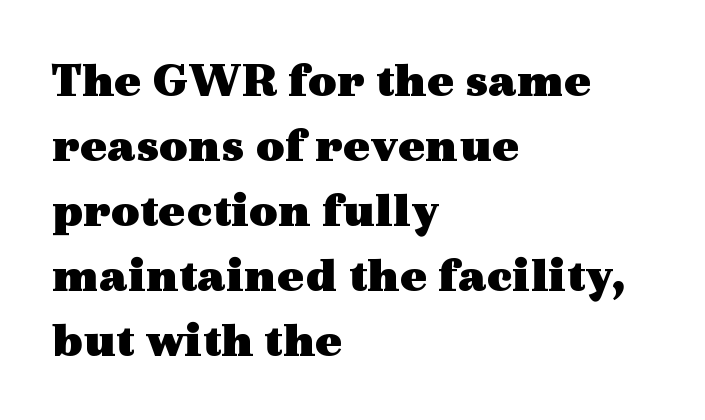
The image shows 50 px heavy, wide serif type, upright; set left-aligned, normal line spacing (1.3x), normal letter spacing, not underlined; a medium x-height.
